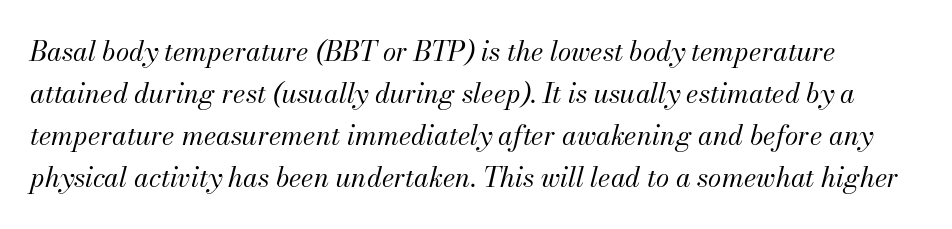
The image shows 27 px text type, italic (leaning right); set normal line spacing (1.56x), normal letter spacing, not underlined.
